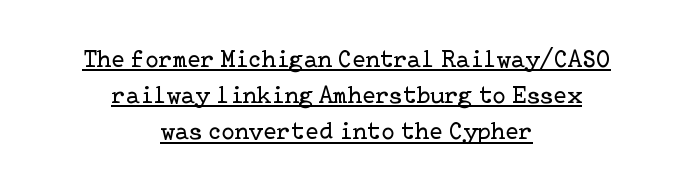
The image shows 25 px text type, upright; set centered, normal line spacing (1.45x), normal letter spacing, underlined.
